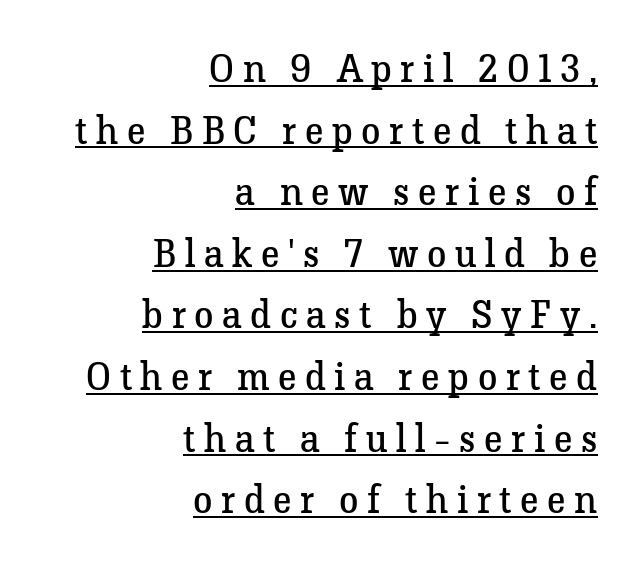
The image shows 39 px regular-weight serif type, upright; set right-aligned, normal line spacing (1.58x), unusually wide letter spacing (+0.22 em), underlined; low stroke contrast and a medium x-height.
